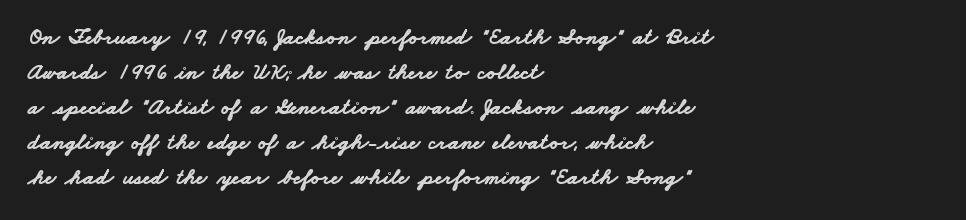
The image shows 23 px bold type; set left-aligned, normal line spacing (1.52x), normal letter spacing, not underlined.
